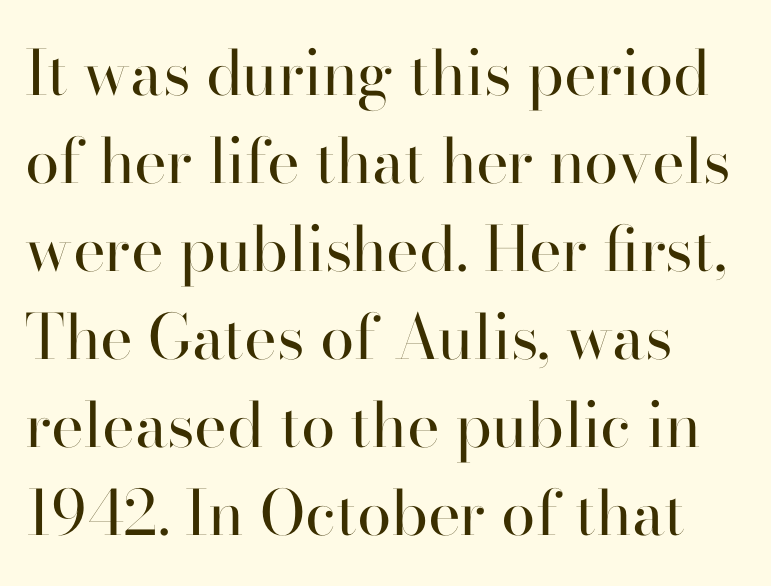
{"serif": "yes", "italic": "no", "bold": "no", "weight": "regular", "width": "normal", "stroke_contrast": "high", "x_height": "small", "monospaced": "no", "underline": "no", "align": "left", "line_spacing": "normal", "line_spacing_ratio": 1.42, "letter_spacing": "normal", "letter_spacing_em": 0.0, "glyph_px": 62}
